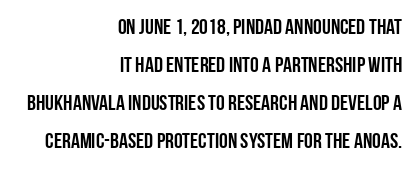
Observe the ordinary spacing: letters are neighbours, not strangers. The axis of the letterforms is exactly vertical. The strip under each line holds only bare page. The passage is arranged like a letterhead date or caption credit — flush right.
